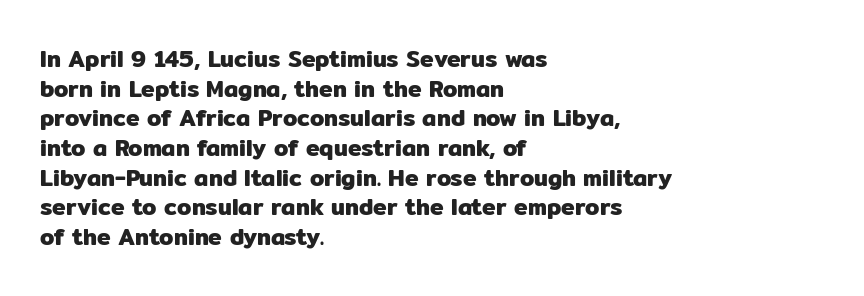
{"italic": "no", "underline": "no", "align": "left", "line_spacing": "normal", "line_spacing_ratio": 1.29, "letter_spacing": "normal", "letter_spacing_em": 0.0, "glyph_px": 23}
